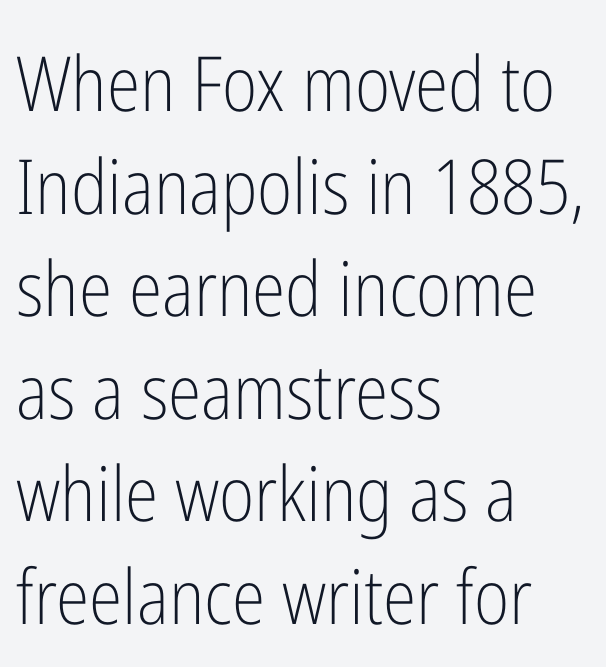
Q: Is the text bold? A: No.
Q: Is the text italic (slanted)? A: No, it is upright.
Q: Is the typeface a serif or a sans-serif typeface? A: Sans-serif.
Q: Is the text underlined? A: No.
Q: How is the paragraph aligned? A: Left-aligned.
Q: Is the spacing between letters normal or unusually wide? A: Normal.
Q: Is the spacing between lines tight, normal or loose? A: Normal.
Q: Width (condensed, normal, or wide)? A: Condensed.
Q: Stroke contrast? A: Low.
Q: x-height? A: Medium.
Q: Monospaced? A: No.
